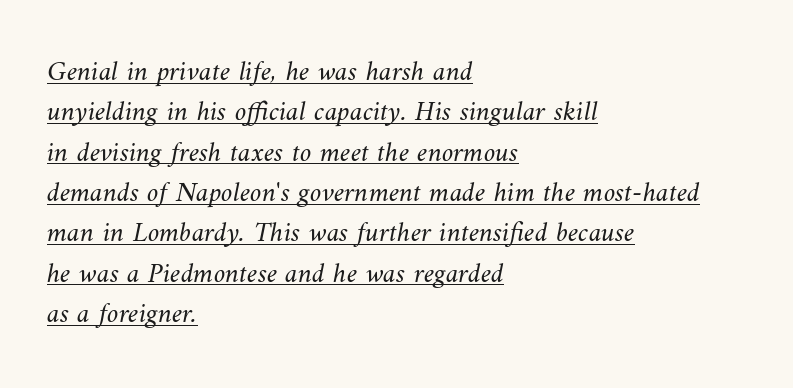
Regular leading. The glyphs are accompanied by a horizontal stroke just below them. In terms of letterspacing, this is plain default setting. Short and long lines alike share a common starting point at left. The cut favours lightness, reaching ordinary text weight at its darkest. You could not count columns in this text — the font is proportionally spaced.
